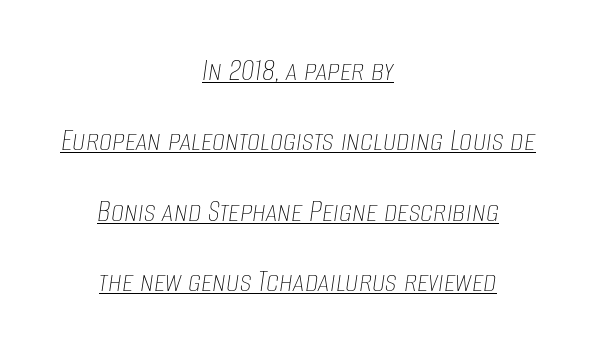
{"italic": "yes", "lean": "right", "slant_degrees": 8, "bold": "no", "weight": "thin", "width": "condensed", "stroke_contrast": "low", "x_height": "large", "monospaced": "no", "underline": "yes", "align": "center", "line_spacing": "loose", "line_spacing_ratio": 2.13, "letter_spacing": "normal", "letter_spacing_em": 0.0, "glyph_px": 33}
